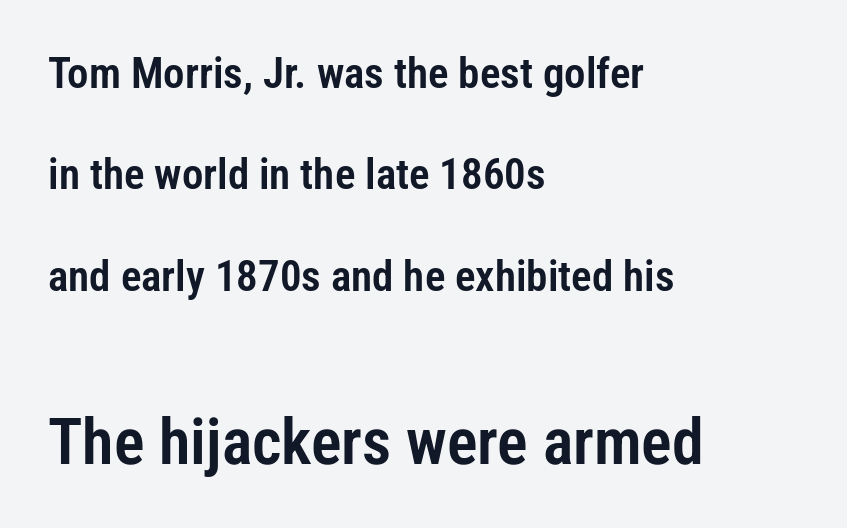
These lines are rendered in a variable-pitch font. The lines are spread far apart with generous leading. Letters rest on an invisible, unmarked baseline. When letters stand straight like this, we call the style roman or upright.
